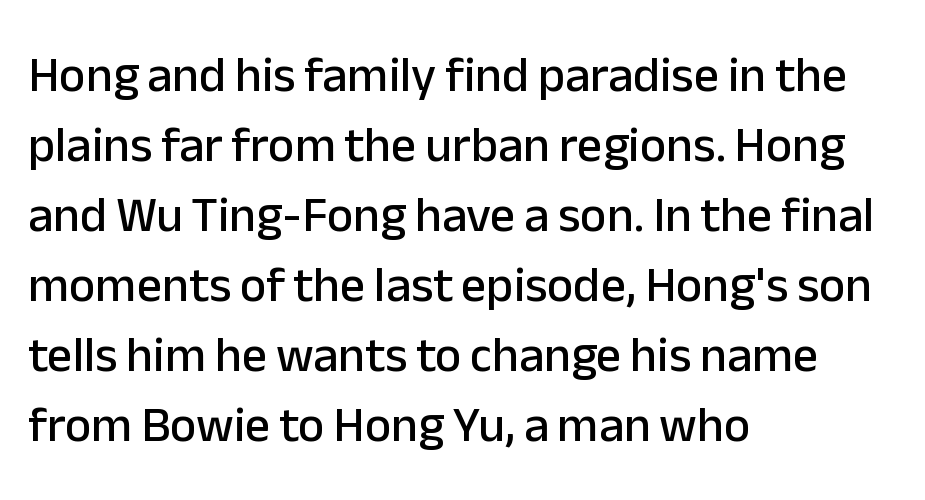
{"serif": "no", "italic": "no", "width": "normal", "stroke_contrast": "low", "x_height": "medium", "monospaced": "no", "underline": "no", "align": "left", "line_spacing": "normal", "line_spacing_ratio": 1.4, "letter_spacing": "normal", "letter_spacing_em": 0.0, "glyph_px": 50}
